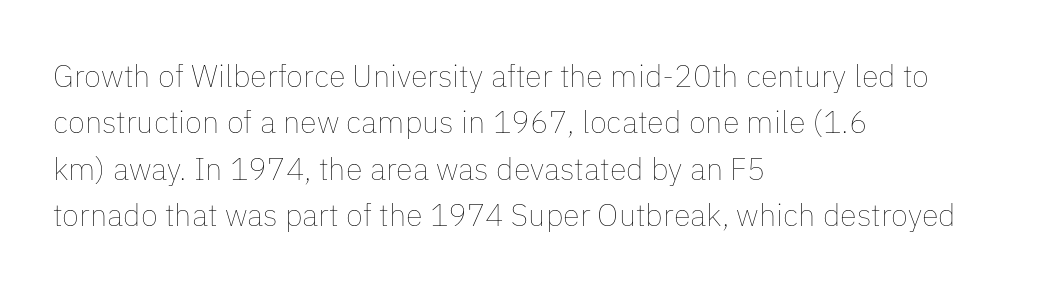
Q: Is the text bold? A: No.
Q: Is the text italic (slanted)? A: No, it is upright.
Q: Is the text underlined? A: No.
Q: How is the paragraph aligned? A: Left-aligned.
Q: Is the spacing between letters normal or unusually wide? A: Normal.
Q: Is the spacing between lines tight, normal or loose? A: Normal.
Q: Width (condensed, normal, or wide)? A: Normal.
Q: Stroke contrast? A: Low.
Q: x-height? A: Medium.
Q: Monospaced? A: No.
